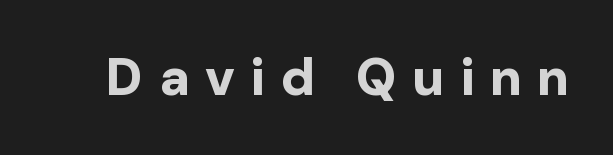
Glance below the letters and you will spot only blank space. What stands out about the letter spacing? Its width — letters are far apart. Is the type bold? Yes — the strokes are clearly thick and heavy. Do the characters align in a grid? No, the font is proportional. This is roman type, the default non-slanted kind. The font family rendered here belongs to the sans-serif group.
